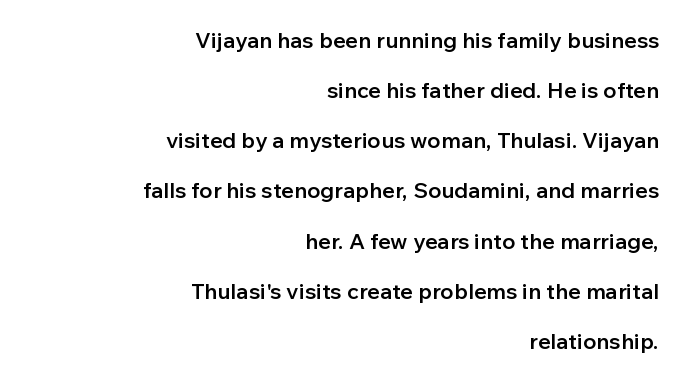
{"italic": "no", "bold": "semi", "underline": "no", "align": "right", "line_spacing": "loose", "line_spacing_ratio": 2.28, "letter_spacing": "normal", "letter_spacing_em": 0.0, "glyph_px": 22}
